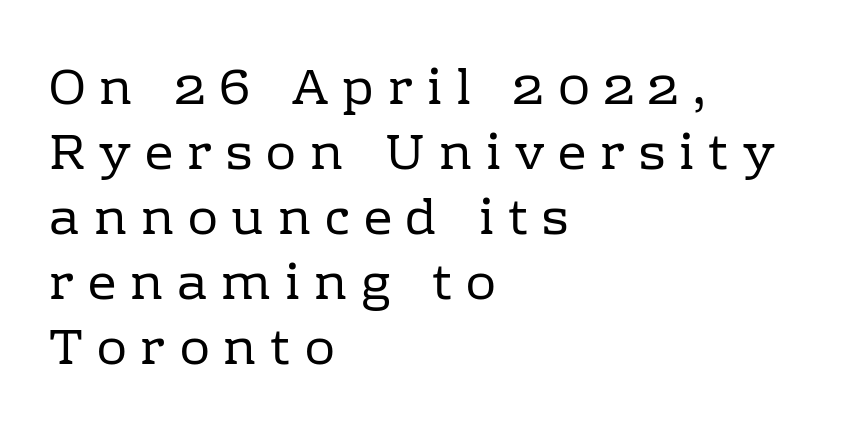
{"serif": "yes", "italic": "no", "bold": "no", "weight": "regular", "width": "normal", "stroke_contrast": "low", "x_height": "medium", "monospaced": "no", "underline": "no", "align": "left", "line_spacing": "normal", "line_spacing_ratio": 1.3, "letter_spacing": "wide", "letter_spacing_em": 0.28, "glyph_px": 50}
